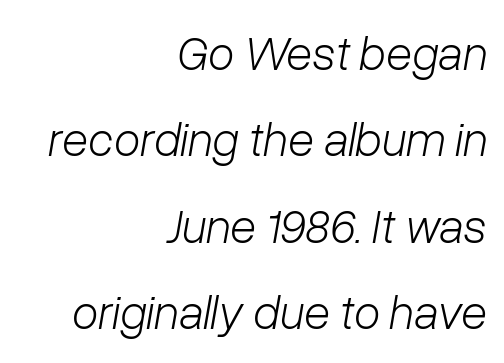
The image shows 48 px light type, italic (leaning right); set right-aligned, line spacing 1.8x, normal letter spacing, not underlined; low stroke contrast and a medium x-height.
